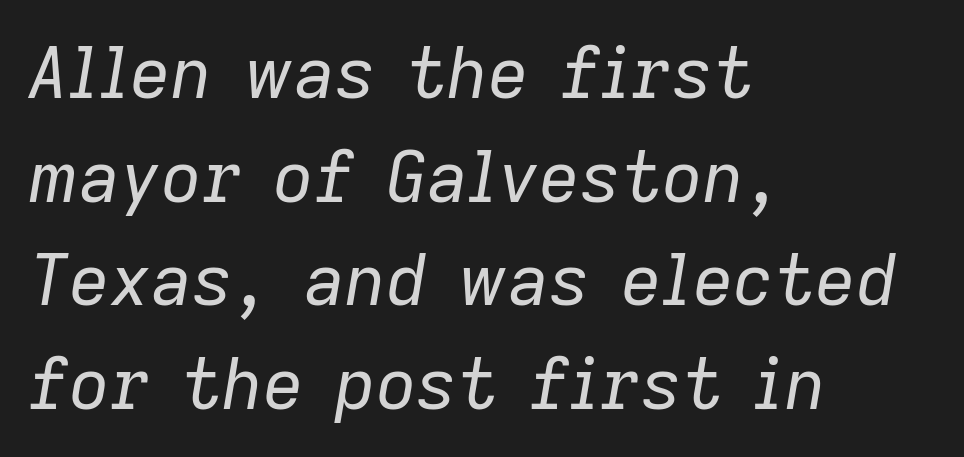
Students, observe: this is what conventionally led text looks like. The specimen omits any rule beneath the text block's lines. There's an unmistakable incline to the writing here. All the whitespace from short lines collects on the right. Here the designer chose a conventional face with non-uniform glyph widths. In terms of letterspacing, this is plain default setting.
